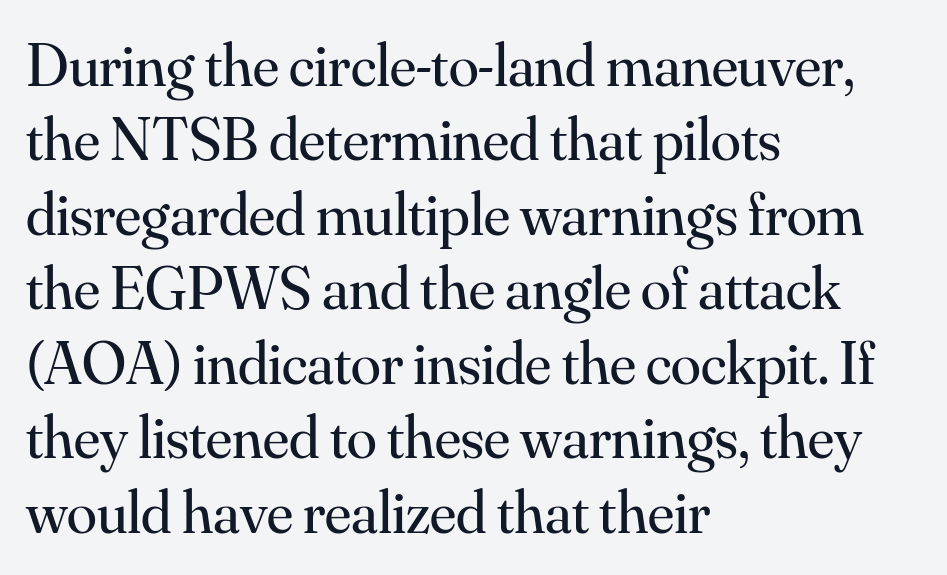
Q: Is the text bold? A: No.
Q: Is the text italic (slanted)? A: No, it is upright.
Q: Is the typeface a serif or a sans-serif typeface? A: Serif.
Q: Is the text underlined? A: No.
Q: How is the paragraph aligned? A: Left-aligned.
Q: Is the spacing between letters normal or unusually wide? A: Normal.
Q: Width (condensed, normal, or wide)? A: Normal.
Q: Stroke contrast? A: Medium.
Q: x-height? A: Small.
Q: Monospaced? A: No.
